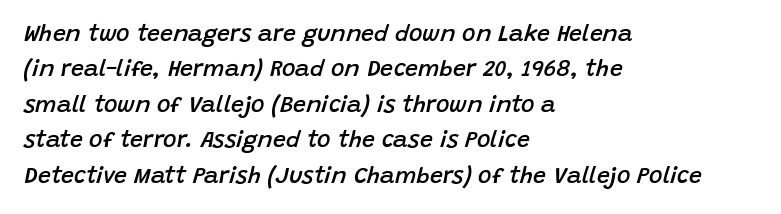
{"italic": "yes", "lean": "right", "slant_degrees": 15, "bold": "semi", "underline": "no", "align": "left", "line_spacing": "normal", "line_spacing_ratio": 1.54, "letter_spacing": "normal", "letter_spacing_em": 0.0, "glyph_px": 23}
